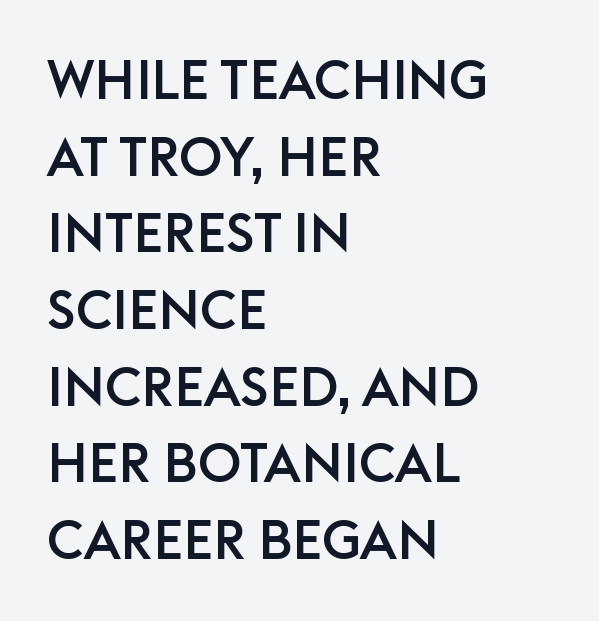
The image shows 54 px sans-serif type, upright; set left-aligned, normal line spacing (1.42x), normal letter spacing, not underlined; low stroke contrast and a large x-height.
